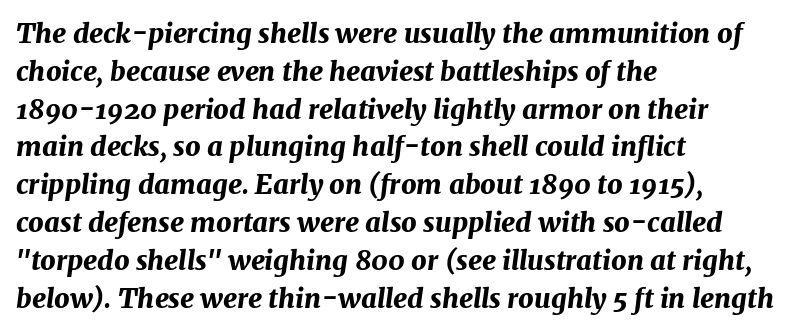
Q: Is the text bold? A: Yes.
Q: Is the text italic (slanted)? A: Yes, it leans right by about 7 degrees.
Q: Is the text underlined? A: No.
Q: How is the paragraph aligned? A: Left-aligned.
Q: Is the spacing between letters normal or unusually wide? A: Normal.
Q: Is the spacing between lines tight, normal or loose? A: Normal.
